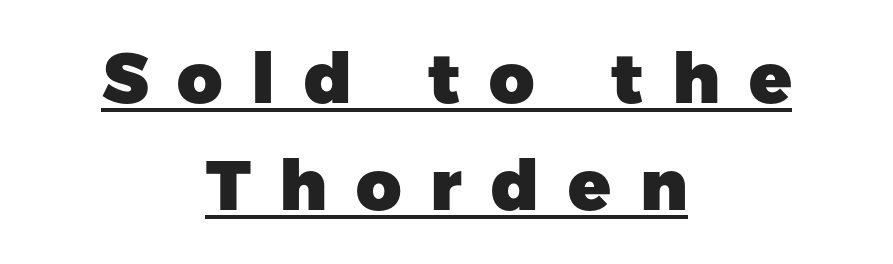
Reading down the block, each line starts at a different indent, mirrored at its end. Normally led — the rows are evenly, conventionally spaced. Every letter is thick-stroked: bold, no question. The letterforms stand isolated, each surrounded by extra space.
